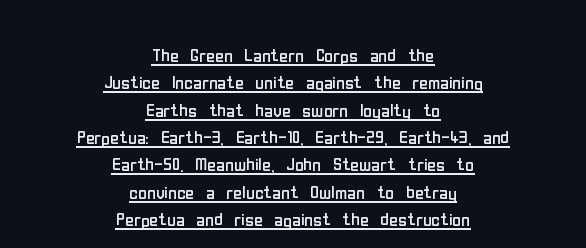
{"italic": "no", "bold": "no", "underline": "yes", "align": "center", "line_spacing": "tight", "line_spacing_ratio": 1.14, "letter_spacing": "normal", "letter_spacing_em": 0.0, "glyph_px": 24}
